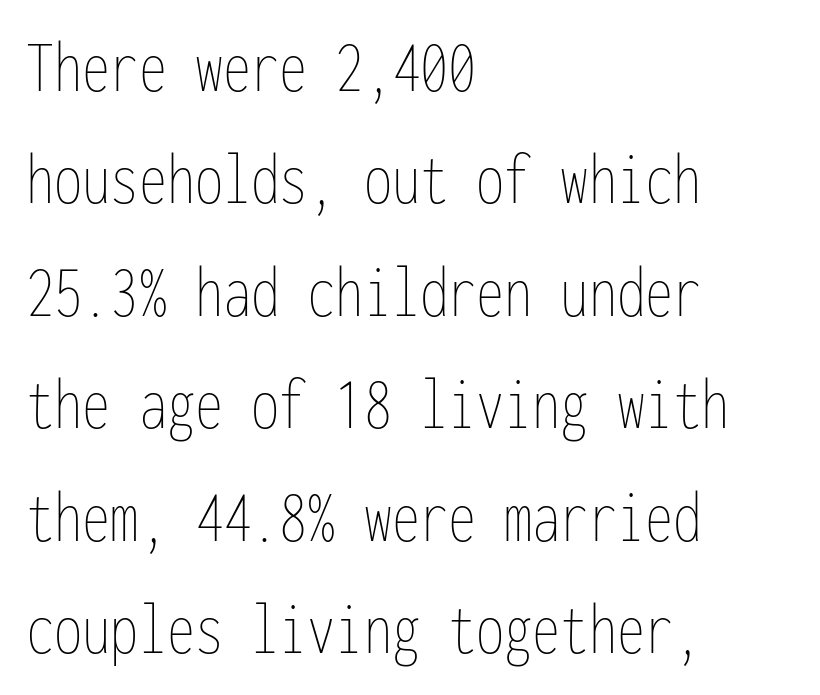
{"italic": "no", "bold": "no", "weight": "thin", "width": "condensed", "stroke_contrast": "low", "x_height": "medium", "monospaced": "yes", "underline": "no", "align": "left", "line_spacing": "normal", "line_spacing_ratio": 1.5, "letter_spacing": "normal", "letter_spacing_em": 0.0, "glyph_px": 75}
